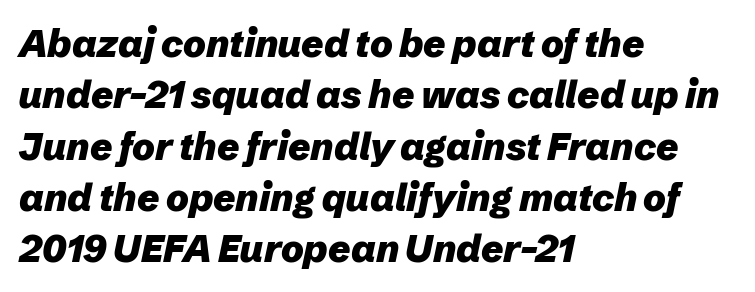
Q: Is the text bold? A: Yes.
Q: Is the text italic (slanted)? A: Yes, it leans right by about 12 degrees.
Q: Is the text underlined? A: No.
Q: How is the paragraph aligned? A: Left-aligned.
Q: Is the spacing between letters normal or unusually wide? A: Normal.
Q: Is the spacing between lines tight, normal or loose? A: Normal.
Q: Width (condensed, normal, or wide)? A: Normal.
Q: Stroke contrast? A: Low.
Q: x-height? A: Medium.
Q: Monospaced? A: No.
